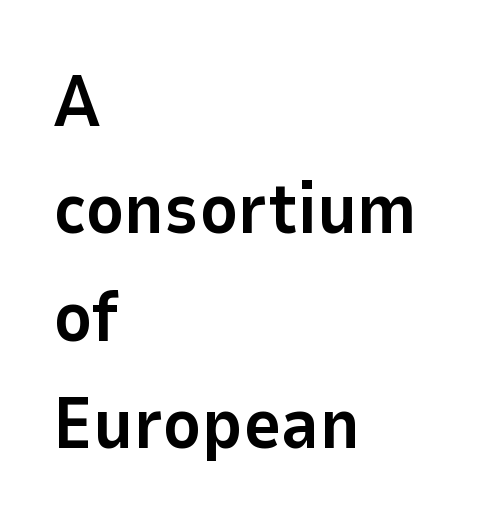
Q: Is the text bold? A: Yes.
Q: Is the text italic (slanted)? A: No, it is upright.
Q: Is the typeface a serif or a sans-serif typeface? A: Sans-serif.
Q: Is the text underlined? A: No.
Q: How is the paragraph aligned? A: Left-aligned.
Q: Is the spacing between letters normal or unusually wide? A: Normal.
Q: Is the spacing between lines tight, normal or loose? A: Normal.
Q: Width (condensed, normal, or wide)? A: Normal.
Q: Stroke contrast? A: Low.
Q: x-height? A: Medium.
Q: Monospaced? A: No.
